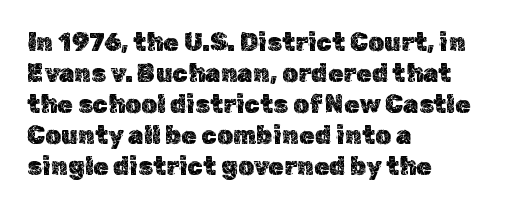
{"italic": "no", "underline": "no", "align": "left", "line_spacing_ratio": 1.24, "letter_spacing": "normal", "letter_spacing_em": 0.0, "glyph_px": 25}
